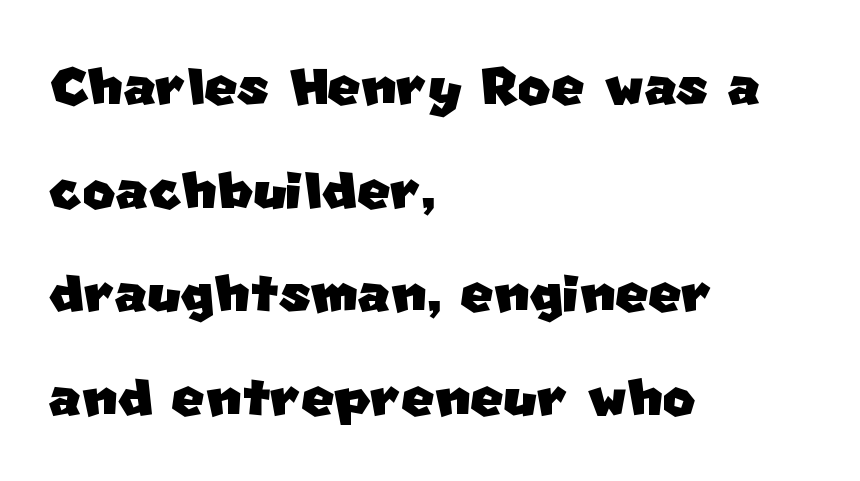
Q: Is the typeface a serif or a sans-serif typeface? A: Sans-serif.
Q: Is the text underlined? A: No.
Q: How is the paragraph aligned? A: Left-aligned.
Q: Is the spacing between letters normal or unusually wide? A: Normal.
Q: Is the spacing between lines tight, normal or loose? A: Normal.
Q: Width (condensed, normal, or wide)? A: Normal.
Q: Stroke contrast? A: Low.
Q: x-height? A: Large.
Q: Monospaced? A: No.
